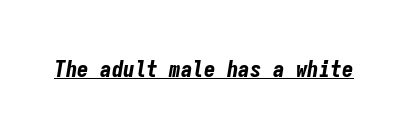
{"italic": "yes", "lean": "right", "slant_degrees": 9, "bold": "yes", "underline": "yes", "letter_spacing": "normal", "letter_spacing_em": 0.0, "glyph_px": 23}
